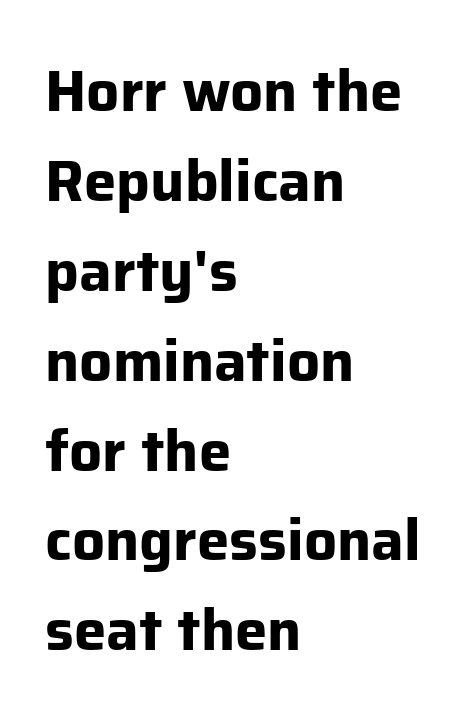
The image shows 58 px bold sans-serif type, upright; set left-aligned, normal line spacing (1.55x), normal letter spacing, not underlined; low stroke contrast and a medium x-height.
